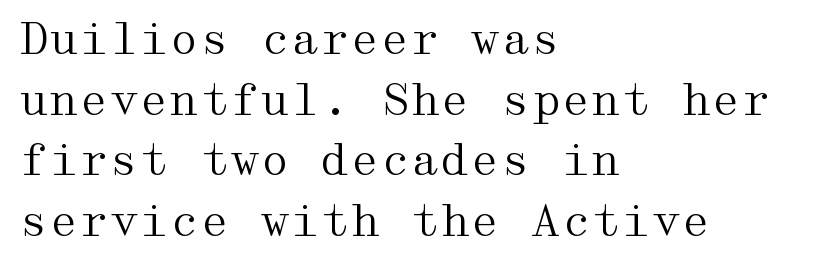
Q: Is the text bold? A: No.
Q: Is the text italic (slanted)? A: No, it is upright.
Q: Is the typeface a serif or a sans-serif typeface? A: Serif.
Q: Is the text underlined? A: No.
Q: How is the paragraph aligned? A: Left-aligned.
Q: Is the spacing between letters normal or unusually wide? A: Normal.
Q: Is the spacing between lines tight, normal or loose? A: Normal.
Q: Width (condensed, normal, or wide)? A: Wide.
Q: Stroke contrast? A: Medium.
Q: x-height? A: Medium.
